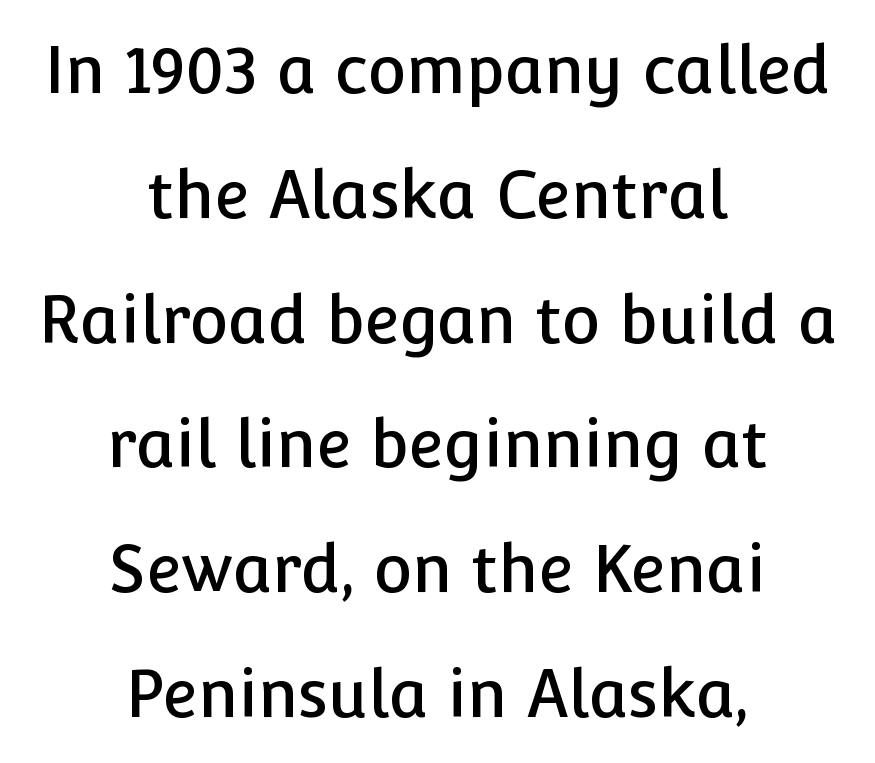
The image shows 65 px sans-serif type, upright; set centered, loose line spacing (1.92x), normal letter spacing, not underlined; low stroke contrast and a medium x-height.
